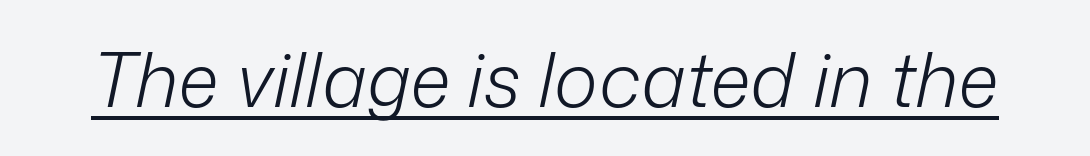
Proportional: the letters do not fall into vertical columns. Each word holds together tightly as a unit, with standard inter-letter gaps. Weight: regular or lighter. Is the type slanted? Yes — the strokes lean at a clear angle. The rendering uses the underline text-decoration.
